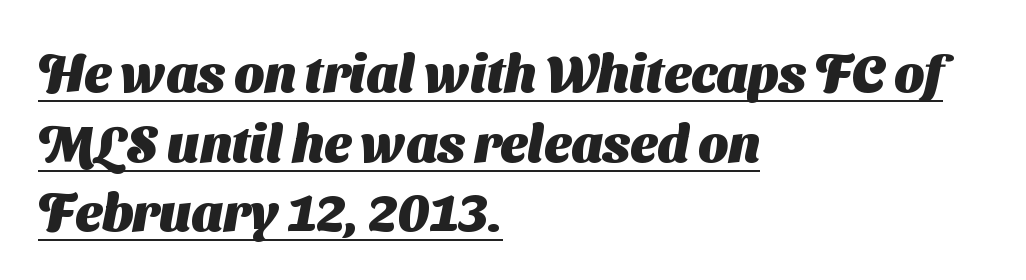
These lines are set flush left with a ragged right edge. A rule runs beneath these lines of type. Here the glyphs are tracked normally, forming tight word shapes. Is this a fixed-width face? No — the glyphs have proportional, varying widths. Font category for this specimen: sans-serif.
